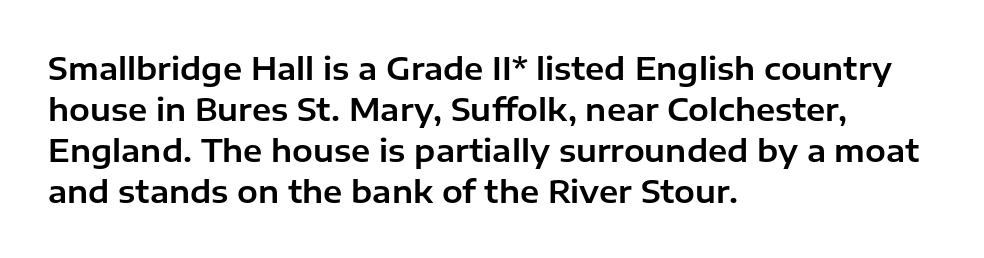
{"serif": "no", "italic": "no", "width": "normal", "stroke_contrast": "low", "x_height": "medium", "monospaced": "no", "underline": "no", "align": "left", "line_spacing": "normal", "line_spacing_ratio": 1.32, "letter_spacing": "normal", "letter_spacing_em": 0.0, "glyph_px": 31}
